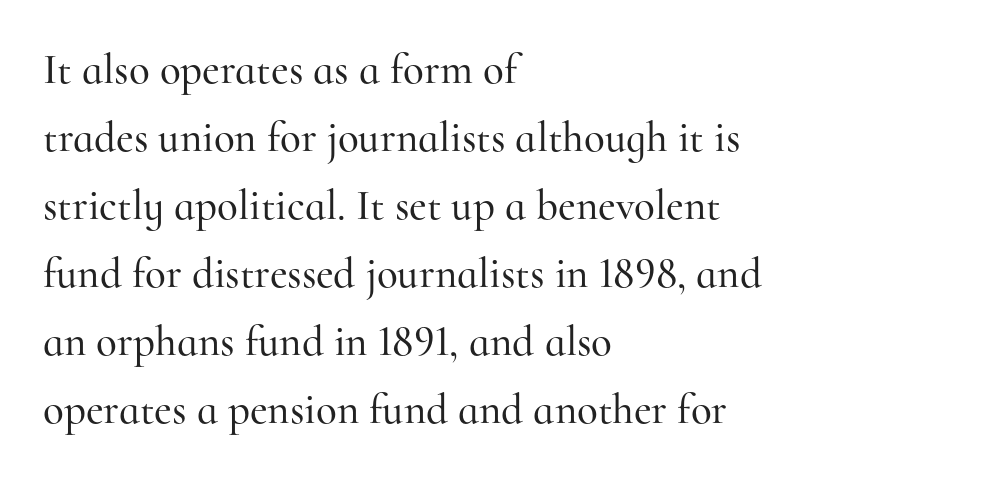
{"serif": "yes", "italic": "no", "width": "normal", "stroke_contrast": "high", "x_height": "small", "monospaced": "no", "underline": "no", "align": "left", "line_spacing": "normal", "line_spacing_ratio": 1.58, "letter_spacing": "normal", "letter_spacing_em": 0.0, "glyph_px": 43}
